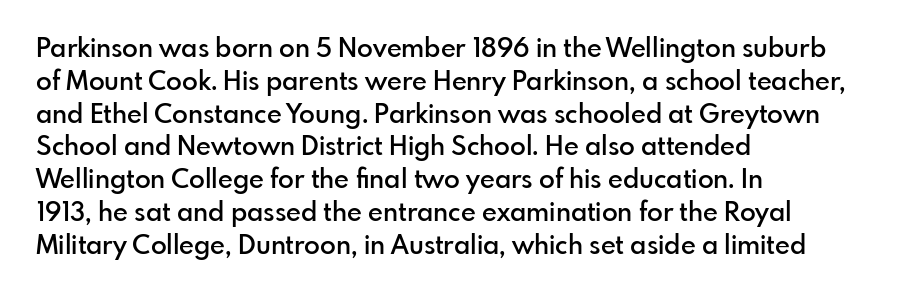
Q: Is the text bold? A: Semi-bold.
Q: Is the text italic (slanted)? A: No, it is upright.
Q: Is the text underlined? A: No.
Q: How is the paragraph aligned? A: Left-aligned.
Q: Is the spacing between letters normal or unusually wide? A: Normal.
Q: Is the spacing between lines tight, normal or loose? A: Normal.
